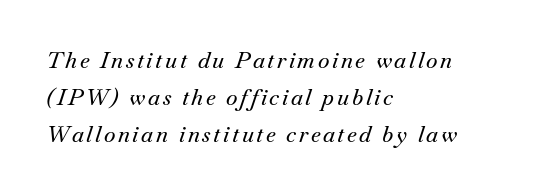
Q: Is the text italic (slanted)? A: Yes, it leans right by about 18 degrees.
Q: Is the text underlined? A: No.
Q: How is the paragraph aligned? A: Left-aligned.
Q: Is the spacing between lines tight, normal or loose? A: Normal.
